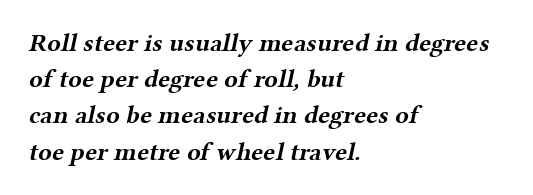
Vertically, the passage feels balanced, rows spaced as you'd expect. The line texture is even and compact thanks to regular tracking. These lines are set flush left with a ragged right edge. Quick note: underline off. Plenty of ink on the page — the face is bold.
